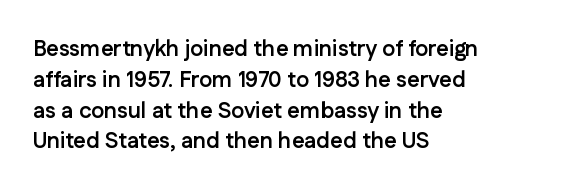
No italicization has been applied; the sample stays upright. The line-height multiplier appears to be the usual default. The face used here has the dense, thick strokes of a bold. Clear beneath every line of the passage. Each word holds together tightly as a unit, with standard inter-letter gaps. The typesetter chose a ragged-right arrangement here.
